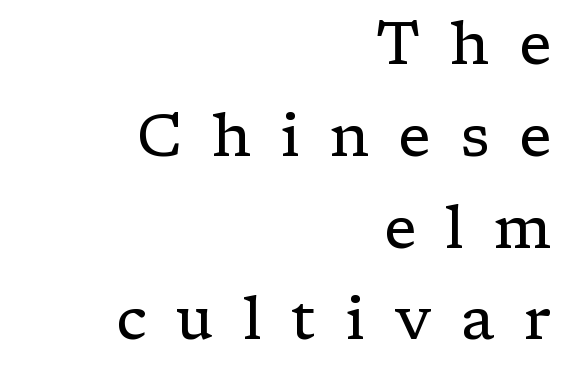
The image shows 60 px regular-weight serif type, upright; set right-aligned, normal line spacing (1.53x), unusually wide letter spacing (+0.49 em), not underlined; low stroke contrast and a medium x-height.
